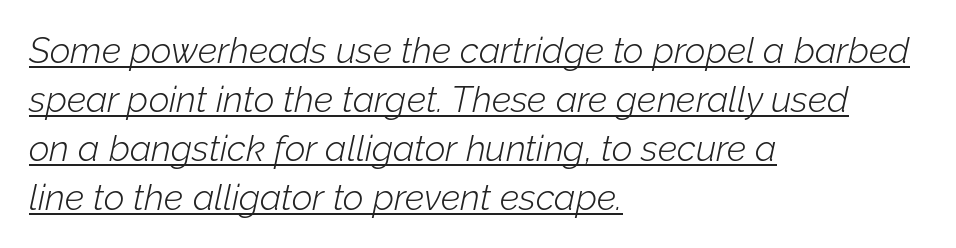
The rendering uses a moderate line-height, typical for paragraphs. Here the designer chose a conventional face with non-uniform glyph widths. Would a proofreader flag this as italicized? Yes. Which margin do the lines hug? The left one — the right edge is uneven.
